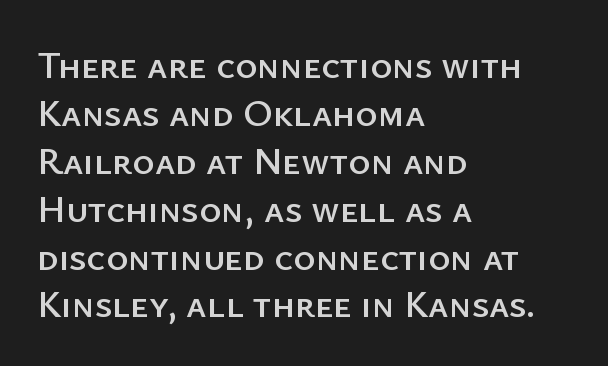
{"serif": "no", "italic": "no", "width": "normal", "stroke_contrast": "low", "x_height": "medium", "monospaced": "no", "underline": "no", "align": "left", "line_spacing": "normal", "line_spacing_ratio": 1.26, "letter_spacing": "normal", "letter_spacing_em": 0.0, "glyph_px": 38}
